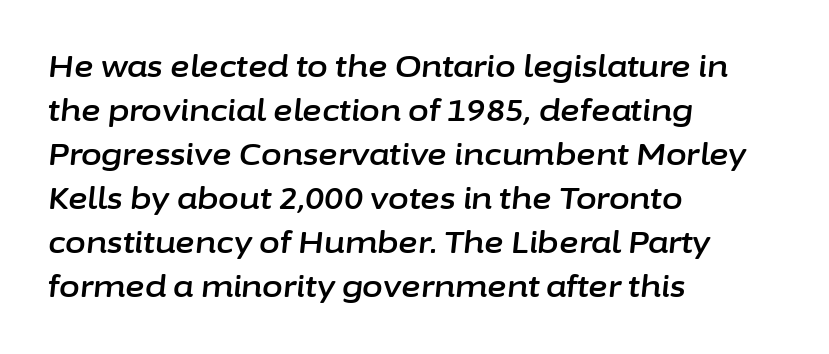
Q: Is the text italic (slanted)? A: Yes, it leans right by about 6 degrees.
Q: Is the text underlined? A: No.
Q: How is the paragraph aligned? A: Left-aligned.
Q: Is the spacing between letters normal or unusually wide? A: Normal.
Q: Is the spacing between lines tight, normal or loose? A: Normal.
Q: Width (condensed, normal, or wide)? A: Normal.
Q: Stroke contrast? A: Low.
Q: x-height? A: Medium.
Q: Monospaced? A: No.
